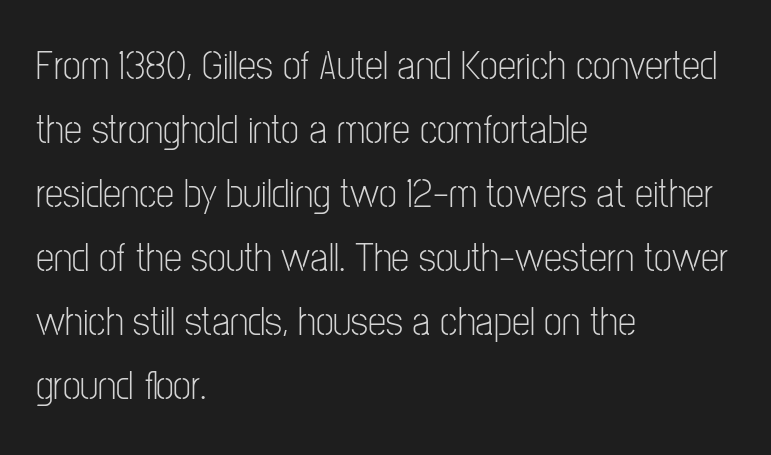
A classic flush-left, rag-right setting is used for this passage. The type family on display is of the sans-serif kind. Proportional: the letters do not fall into vertical columns. The specimen reads as upright at a glance. Type without underlining.
